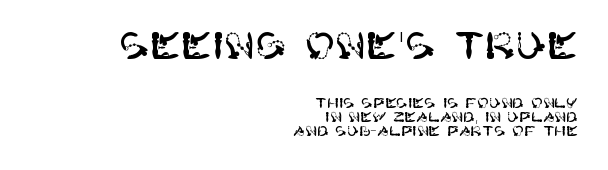
Q: Is the text italic (slanted)? A: No, it is upright.
Q: Is the typeface a serif or a sans-serif typeface? A: Sans-serif.
Q: Is the text underlined? A: No.
Q: How is the paragraph aligned? A: Right-aligned.
Q: Is the spacing between letters normal or unusually wide? A: Normal.
Q: Is the spacing between lines tight, normal or loose? A: Tight.
Q: Which block of text is set in a larger size, the first (top) or the second (bottom)? A: The first (top) one.
Q: Width (condensed, normal, or wide)? A: Normal.
Q: Stroke contrast? A: High.
Q: x-height? A: Large.
